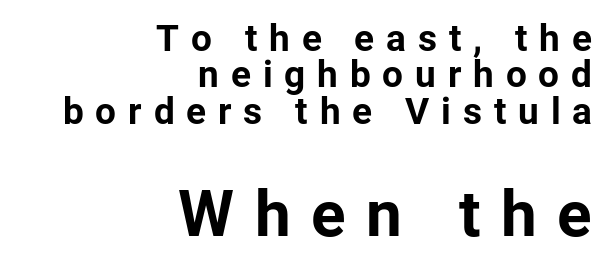
Q: Is the text bold? A: Yes.
Q: Is the text italic (slanted)? A: No, it is upright.
Q: Is the typeface a serif or a sans-serif typeface? A: Sans-serif.
Q: Is the text underlined? A: No.
Q: How is the paragraph aligned? A: Right-aligned.
Q: Is the spacing between letters normal or unusually wide? A: Unusually wide.
Q: Is the spacing between lines tight, normal or loose? A: Tight.
Q: Which block of text is set in a larger size, the first (top) or the second (bottom)? A: The second (bottom) one.
Q: Width (condensed, normal, or wide)? A: Normal.
Q: Stroke contrast? A: Low.
Q: x-height? A: Medium.
Q: Monospaced? A: No.
